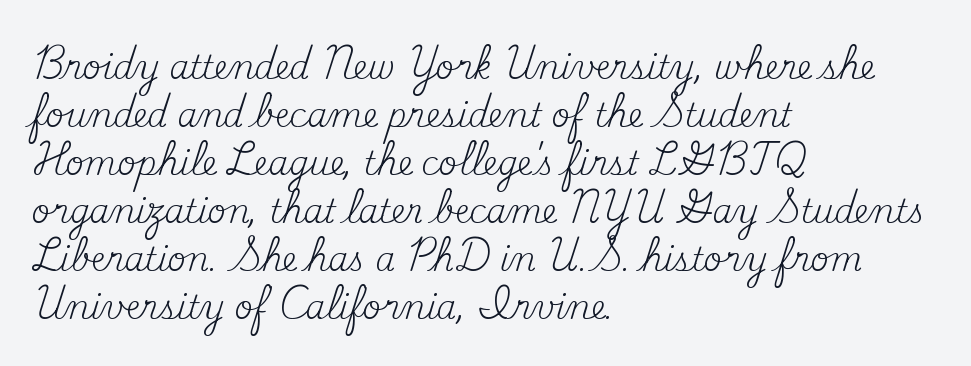
{"serif": "yes", "bold": "no", "weight": "regular", "width": "normal", "stroke_contrast": "medium", "x_height": "small", "monospaced": "no", "underline": "no", "align": "left", "line_spacing": "normal", "line_spacing_ratio": 1.5, "letter_spacing": "normal", "letter_spacing_em": 0.0, "glyph_px": 32}
